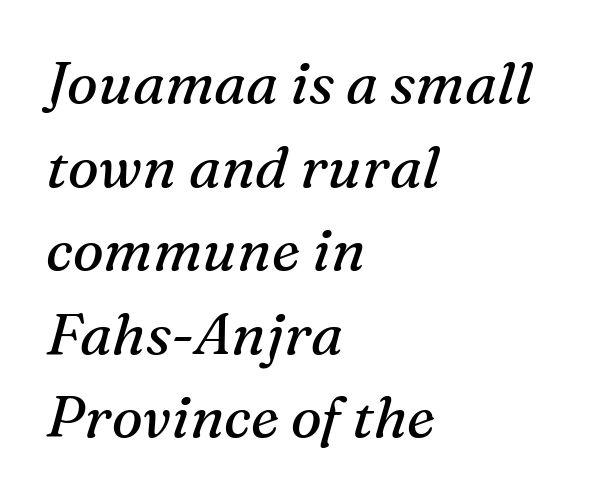
The letters sit at their default tracking, neither squeezed nor spread. Each new line begins a customary step beneath the previous one. The rag falls on the right side of this text block. It's the slanting kind of type. Stroke mass is kept to a normal reading level or below. Plain, unruled lines of type.
